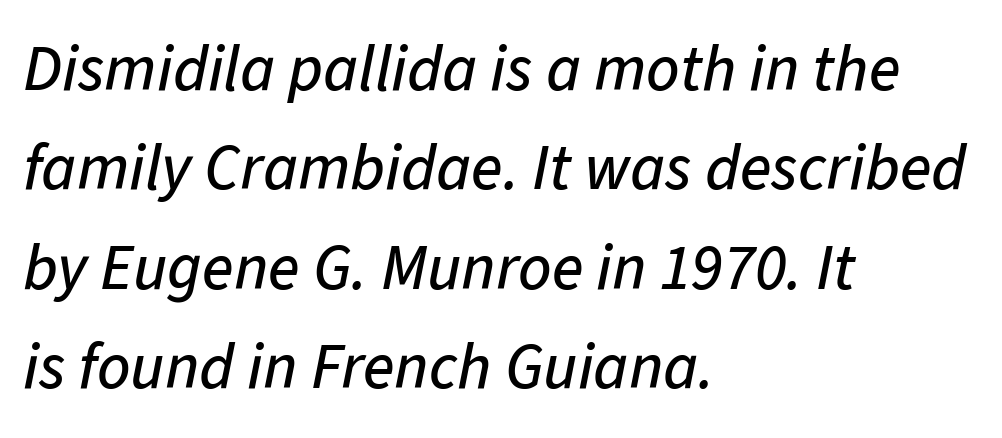
The image shows 65 px text type, italic (leaning right); set left-aligned, normal line spacing (1.53x), normal letter spacing, not underlined; low stroke contrast and a medium x-height.
